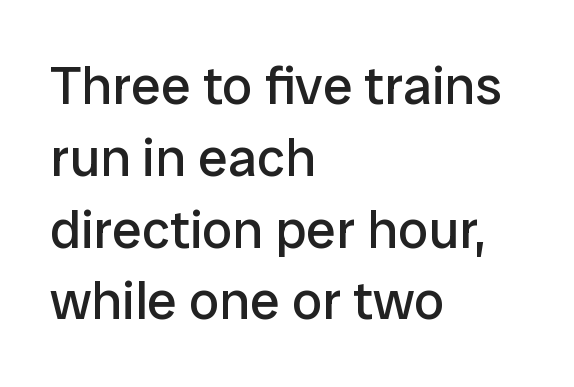
The image shows 54 px regular-weight sans-serif type, upright; set left-aligned, normal line spacing (1.33x), normal letter spacing, not underlined; low stroke contrast and a medium x-height.
